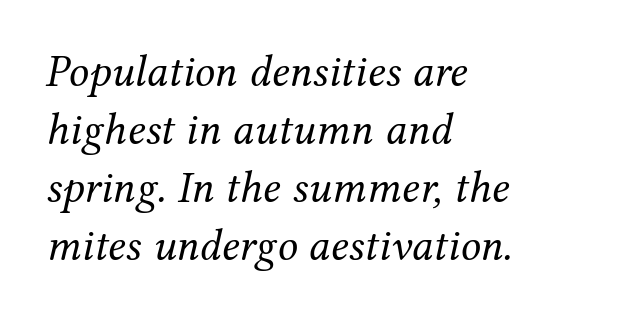
The image shows 45 px regular-weight serif type, italic (leaning right); set left-aligned, normal line spacing (1.29x), normal letter spacing, not underlined; medium stroke contrast and a medium x-height.
